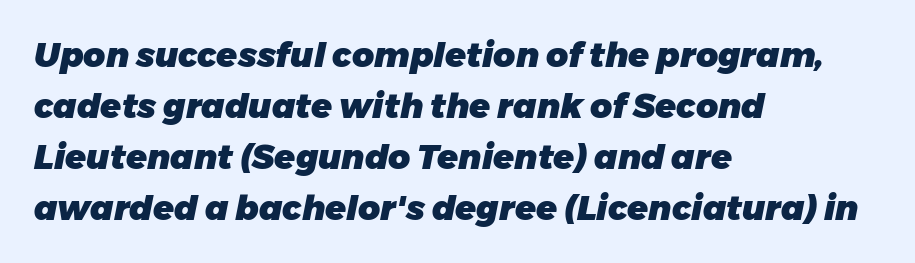
The rendering uses a moderate line-height, typical for paragraphs. The space directly below the letters is spotless. The passage shown leans; its letterforms are oblique. Plenty of ink on the page — the face is bold.
